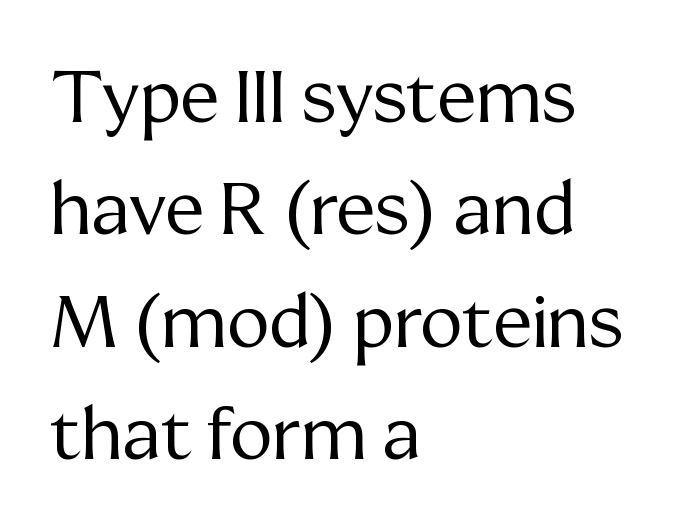
The passage shown is not bold in any degree. In terms of leading, this rendering sits right in the middle. A student would call this left alignment; a typographer would say flush left, rag right. Vertical strokes here are truly vertical.
